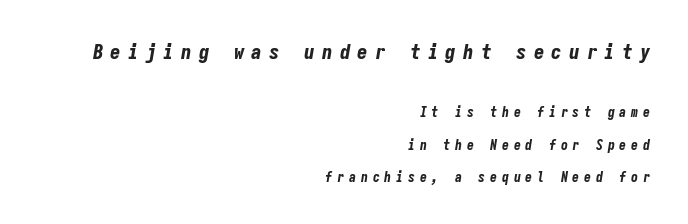
Q: Is the text bold? A: Yes.
Q: Is the text italic (slanted)? A: Yes, it leans right by about 9 degrees.
Q: Is the text underlined? A: No.
Q: How is the paragraph aligned? A: Right-aligned.
Q: Is the spacing between letters normal or unusually wide? A: Unusually wide.
Q: Is the spacing between lines tight, normal or loose? A: Loose.
Q: Which block of text is set in a larger size, the first (top) or the second (bottom)? A: The first (top) one.
